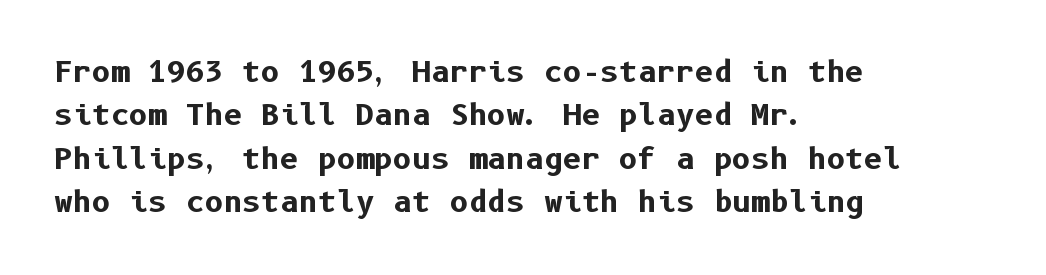
The image shows 29 px bold sans-serif type, upright; set left-aligned, normal line spacing (1.5x), normal letter spacing, not underlined; low stroke contrast and a medium x-height.
